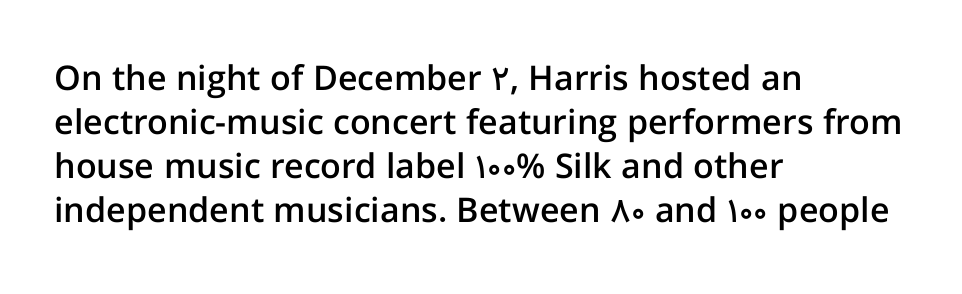
{"serif": "no", "italic": "no", "bold": "semi", "weight": "semibold", "width": "normal", "stroke_contrast": "low", "x_height": "medium", "monospaced": "no", "underline": "no", "align": "left", "line_spacing": "normal", "line_spacing_ratio": 1.29, "letter_spacing": "normal", "letter_spacing_em": 0.0, "glyph_px": 34}
